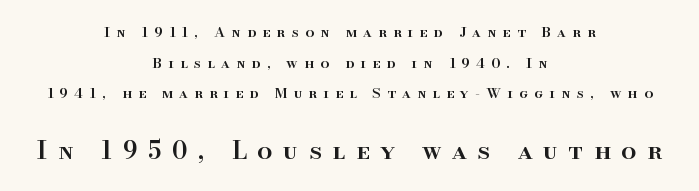
{"italic": "no", "bold": "semi", "underline": "no", "align": "center", "line_spacing": "loose", "line_spacing_ratio": 2.19, "letter_spacing": "wide", "letter_spacing_em": 0.45, "larger_block": "second", "size_ratio": 1.71, "glyph_px": 24}
